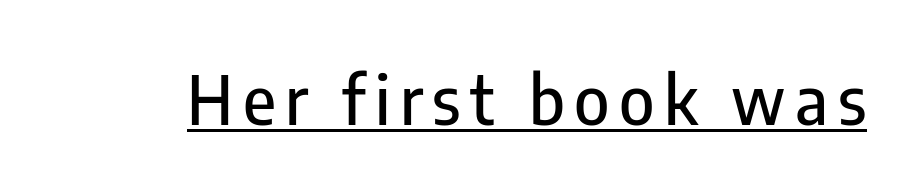
This rendering employs a face without finishing strokes, i.e., a sans-serif. Like a heading marked for emphasis, these lines bear an underscore. Here the designer chose a conventional face with non-uniform glyph widths. When letters stand straight like this, we call the style roman or upright.
